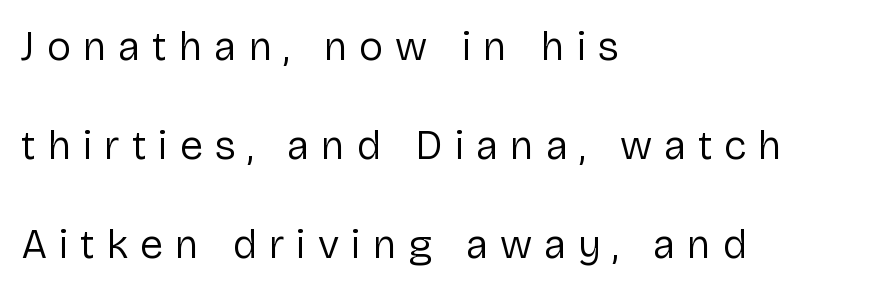
Any mark beneath the type? The region is blank. Spacing between characters has been opened up far beyond the box default. Teacher's note: observe the even left margin — that is flush-left alignment. These lines are rendered in a variable-pitch font. The rendering uses a large line-height, opening up the rows.
